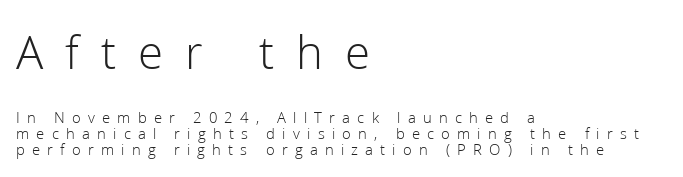
Q: Is the text bold? A: No.
Q: Is the text italic (slanted)? A: No, it is upright.
Q: Is the typeface a serif or a sans-serif typeface? A: Sans-serif.
Q: Is the text underlined? A: No.
Q: How is the paragraph aligned? A: Left-aligned.
Q: Is the spacing between letters normal or unusually wide? A: Unusually wide.
Q: Is the spacing between lines tight, normal or loose? A: Tight.
Q: Which block of text is set in a larger size, the first (top) or the second (bottom)? A: The first (top) one.
Q: Width (condensed, normal, or wide)? A: Normal.
Q: Stroke contrast? A: Low.
Q: x-height? A: Medium.
Q: Monospaced? A: No.
